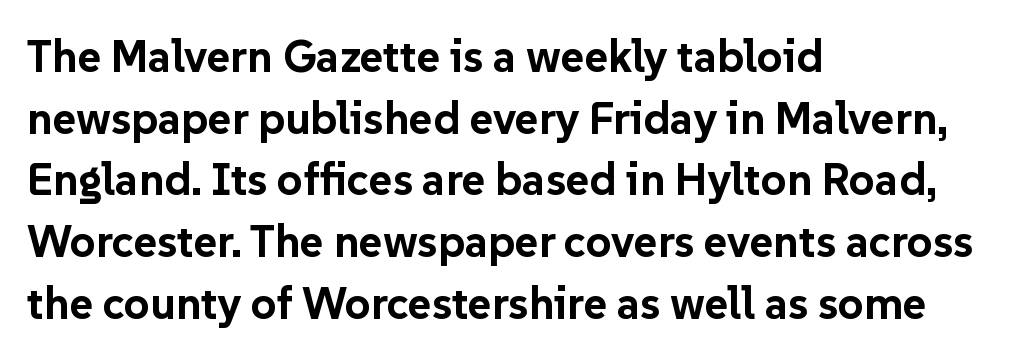
Q: Is the text bold? A: Yes.
Q: Is the text italic (slanted)? A: No, it is upright.
Q: Is the typeface a serif or a sans-serif typeface? A: Sans-serif.
Q: Is the text underlined? A: No.
Q: How is the paragraph aligned? A: Left-aligned.
Q: Is the spacing between letters normal or unusually wide? A: Normal.
Q: Is the spacing between lines tight, normal or loose? A: Normal.
Q: Width (condensed, normal, or wide)? A: Normal.
Q: Stroke contrast? A: Low.
Q: x-height? A: Medium.
Q: Monospaced? A: No.
